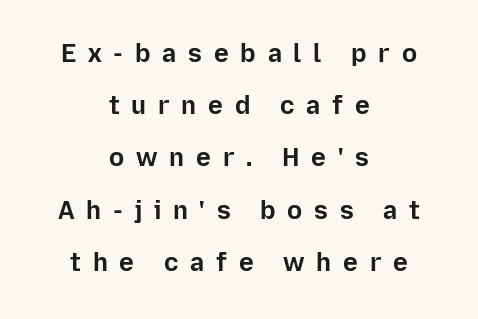
Upright lettering throughout. Horizontally, the lines are justified to the midpoint only. The tracking jumps out immediately: characters are airy and widely separated. The passage shown stacks its lines with a broad gap. These words are printed bold, with thick strokes throughout. No word sits above an underline.
